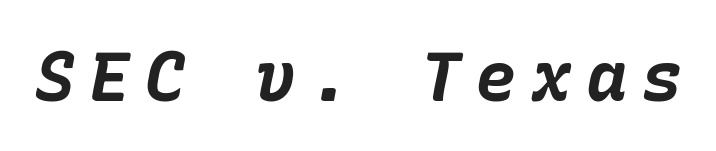
The image shows 69 px bold type, italic (leaning right); set unusually wide letter spacing (+0.2 em), not underlined; low stroke contrast and a medium x-height.
